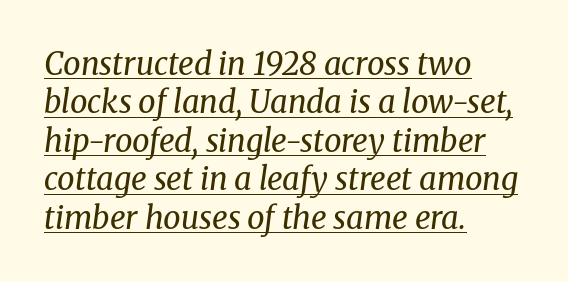
The image shows 31 px regular-weight serif type, italic (leaning right); set left-aligned, line spacing 1.24x, normal letter spacing, underlined; medium stroke contrast and a medium x-height.
